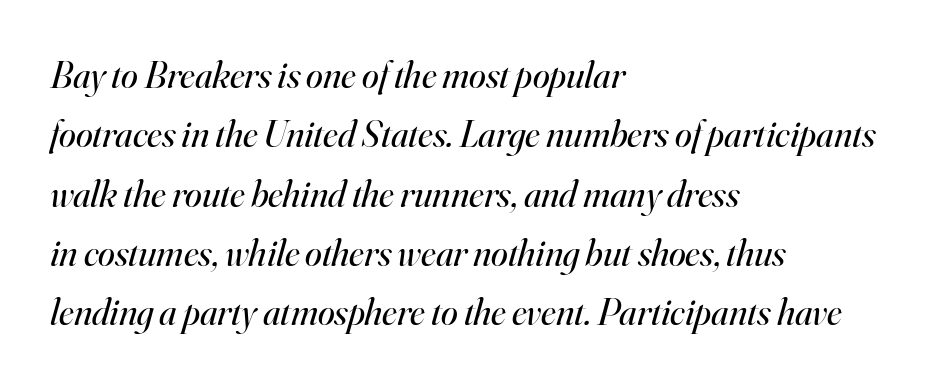
Q: Is the text bold? A: No.
Q: Is the text italic (slanted)? A: Yes, it leans right by about 16 degrees.
Q: Is the typeface a serif or a sans-serif typeface? A: Serif.
Q: Is the text underlined? A: No.
Q: How is the paragraph aligned? A: Left-aligned.
Q: Is the spacing between letters normal or unusually wide? A: Normal.
Q: Is the spacing between lines tight, normal or loose? A: Normal.
Q: Width (condensed, normal, or wide)? A: Normal.
Q: Stroke contrast? A: High.
Q: x-height? A: Small.
Q: Monospaced? A: No.
